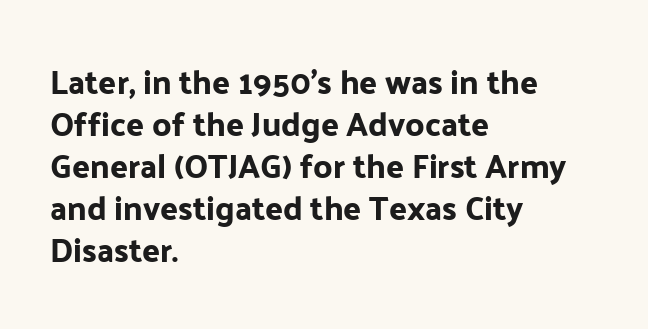
{"serif": "no", "italic": "no", "width": "normal", "stroke_contrast": "low", "x_height": "medium", "monospaced": "no", "underline": "no", "align": "left", "line_spacing": "normal", "line_spacing_ratio": 1.27, "letter_spacing": "normal", "letter_spacing_em": 0.0, "glyph_px": 33}
